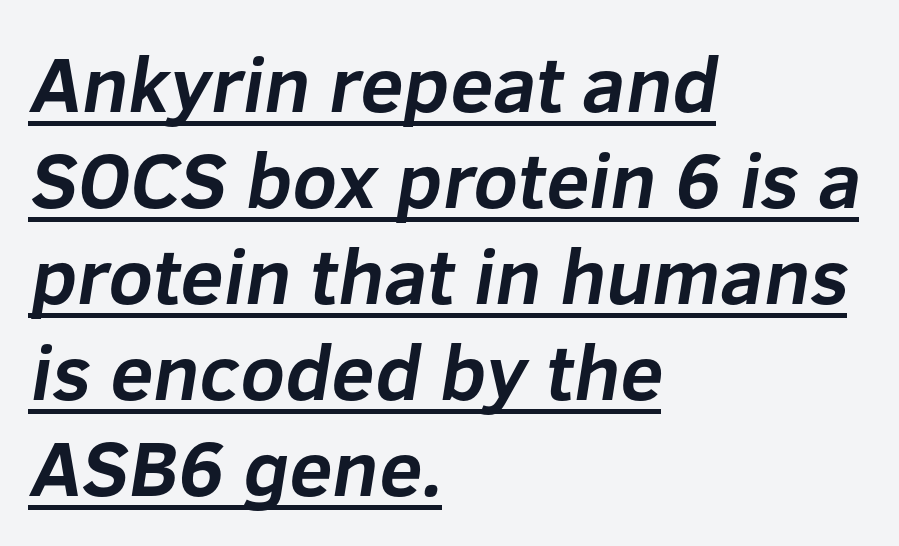
Q: Is the text bold? A: Yes.
Q: Is the typeface a serif or a sans-serif typeface? A: Sans-serif.
Q: Is the text underlined? A: Yes.
Q: How is the paragraph aligned? A: Left-aligned.
Q: Is the spacing between letters normal or unusually wide? A: Normal.
Q: Width (condensed, normal, or wide)? A: Normal.
Q: Stroke contrast? A: Low.
Q: x-height? A: Medium.
Q: Monospaced? A: No.
